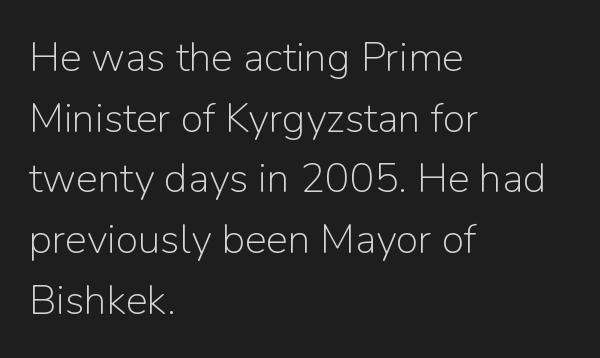
Q: Is the text bold? A: No.
Q: Is the text italic (slanted)? A: No, it is upright.
Q: Is the typeface a serif or a sans-serif typeface? A: Sans-serif.
Q: Is the text underlined? A: No.
Q: How is the paragraph aligned? A: Left-aligned.
Q: Is the spacing between letters normal or unusually wide? A: Normal.
Q: Is the spacing between lines tight, normal or loose? A: Normal.
Q: Width (condensed, normal, or wide)? A: Normal.
Q: Stroke contrast? A: Low.
Q: x-height? A: Medium.
Q: Monospaced? A: No.
